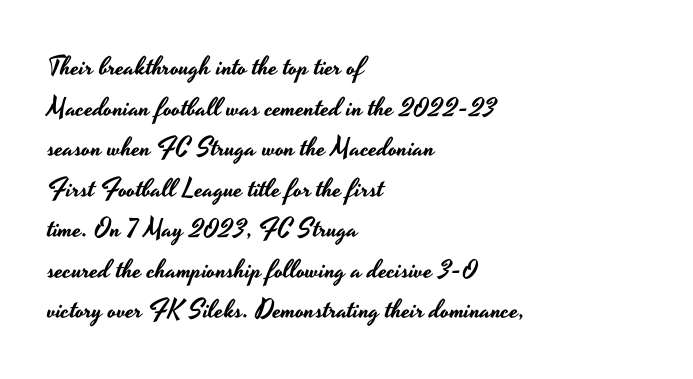
This rendering features lettering with no underline. How are the letters spaced? Ordinarily, with no added tracking. The setting favours the left margin, as ordinary paragraphs usually do. Summary of vertical rhythm: regular, with standard interline spacing.
